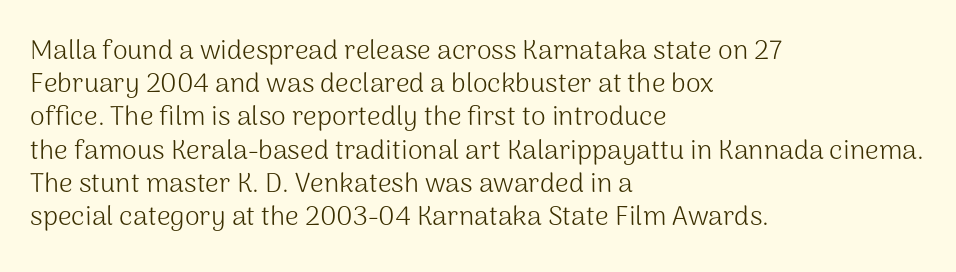
Q: Is the text bold? A: No.
Q: Is the text italic (slanted)? A: No, it is upright.
Q: Is the text underlined? A: No.
Q: How is the paragraph aligned? A: Left-aligned.
Q: Is the spacing between letters normal or unusually wide? A: Normal.
